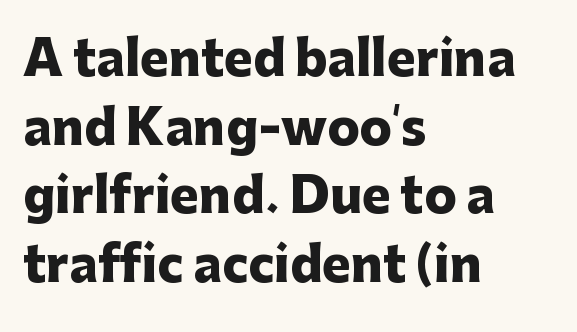
{"serif": "no", "italic": "no", "bold": "yes", "weight": "heavy", "width": "normal", "stroke_contrast": "low", "x_height": "medium", "monospaced": "no", "underline": "no", "align": "left", "line_spacing": "normal", "line_spacing_ratio": 1.43, "letter_spacing": "normal", "letter_spacing_em": 0.0, "glyph_px": 48}
